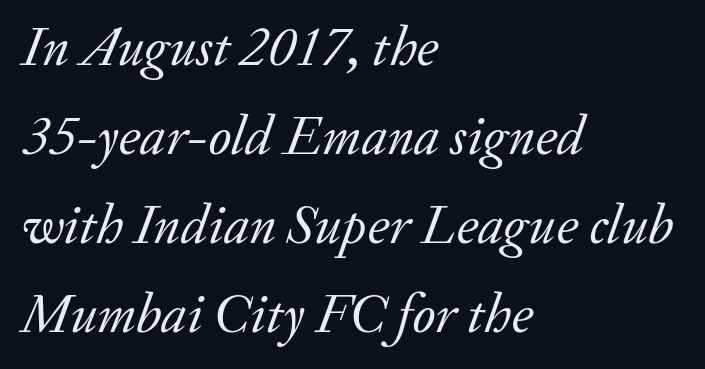
Q: Is the text bold? A: No.
Q: Is the text italic (slanted)? A: Yes, it leans right by about 20 degrees.
Q: Is the typeface a serif or a sans-serif typeface? A: Serif.
Q: Is the text underlined? A: No.
Q: How is the paragraph aligned? A: Left-aligned.
Q: Is the spacing between letters normal or unusually wide? A: Normal.
Q: Is the spacing between lines tight, normal or loose? A: Normal.
Q: Width (condensed, normal, or wide)? A: Normal.
Q: Stroke contrast? A: Low.
Q: x-height? A: Small.
Q: Monospaced? A: No.
